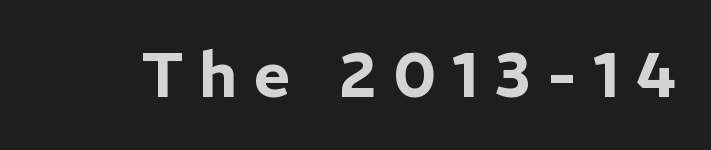
Q: Is the text italic (slanted)? A: No, it is upright.
Q: Is the typeface a serif or a sans-serif typeface? A: Sans-serif.
Q: Is the text underlined? A: No.
Q: Is the spacing between letters normal or unusually wide? A: Unusually wide.
Q: Width (condensed, normal, or wide)? A: Normal.
Q: Stroke contrast? A: Low.
Q: x-height? A: Medium.
Q: Monospaced? A: No.
